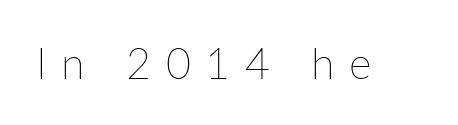
{"italic": "no", "bold": "no", "weight": "thin", "width": "normal", "stroke_contrast": "low", "x_height": "medium", "monospaced": "no", "underline": "no", "letter_spacing": "wide", "letter_spacing_em": 0.34, "glyph_px": 43}
